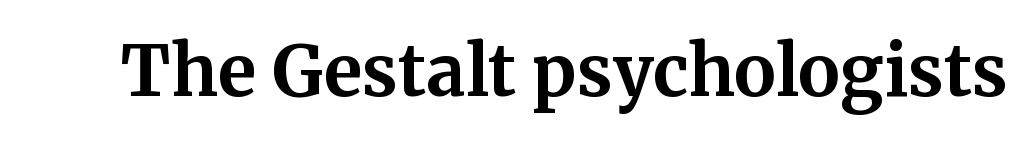
{"serif": "yes", "italic": "no", "bold": "yes", "weight": "bold", "width": "normal", "stroke_contrast": "medium", "x_height": "medium", "monospaced": "no", "underline": "no", "letter_spacing": "normal", "letter_spacing_em": 0.0, "glyph_px": 70}
